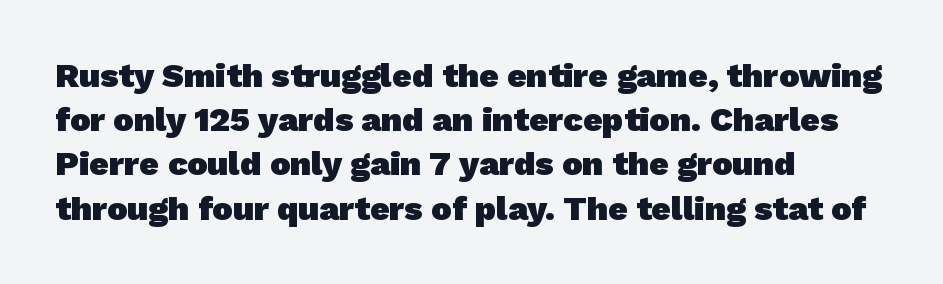
{"serif": "no", "bold": "yes", "weight": "heavy", "width": "normal", "stroke_contrast": "low", "x_height": "medium", "monospaced": "no", "underline": "no", "align": "left", "line_spacing": "normal", "line_spacing_ratio": 1.3, "letter_spacing": "normal", "letter_spacing_em": 0.0, "glyph_px": 34}
